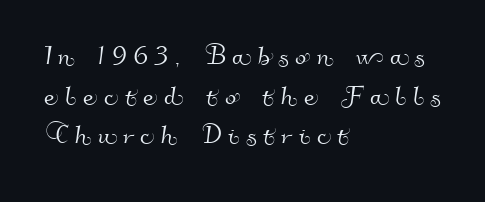
Q: Is the typeface a serif or a sans-serif typeface? A: Sans-serif.
Q: Is the text underlined? A: No.
Q: How is the paragraph aligned? A: Left-aligned.
Q: Is the spacing between letters normal or unusually wide? A: Unusually wide.
Q: Width (condensed, normal, or wide)? A: Normal.
Q: Stroke contrast? A: High.
Q: x-height? A: Small.
Q: Monospaced? A: No.
